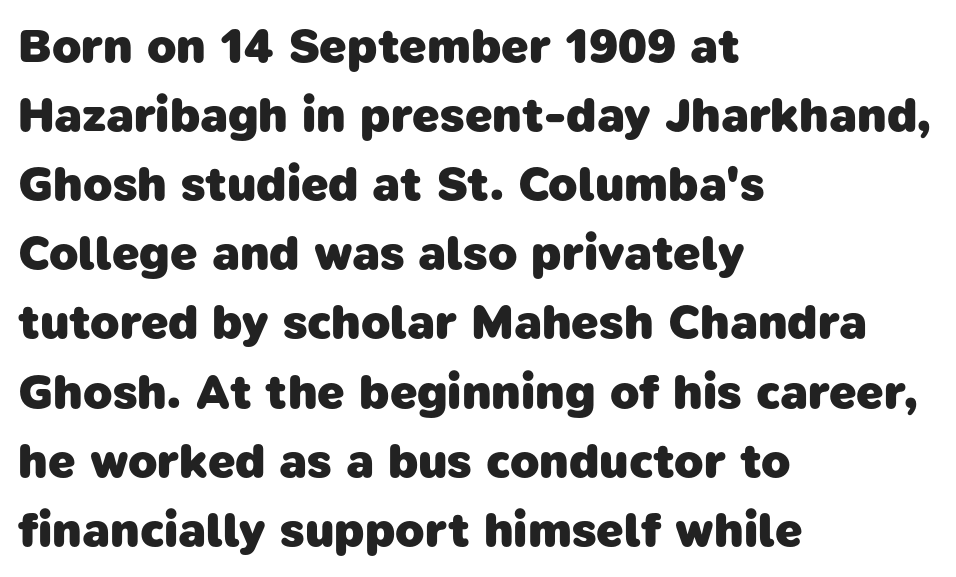
The image shows 48 px heavy sans-serif type; set left-aligned, normal line spacing (1.44x), normal letter spacing, not underlined; low stroke contrast and a medium x-height.
